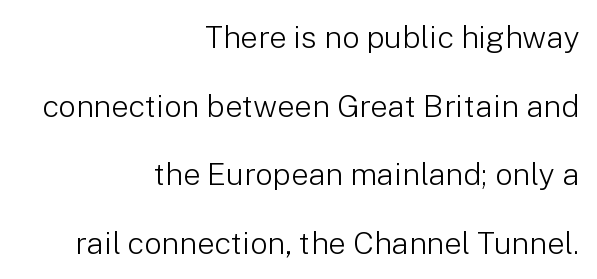
The image shows 31 px light sans-serif type, upright; set right-aligned, loose line spacing (2.21x), normal letter spacing, not underlined; low stroke contrast and a medium x-height.
